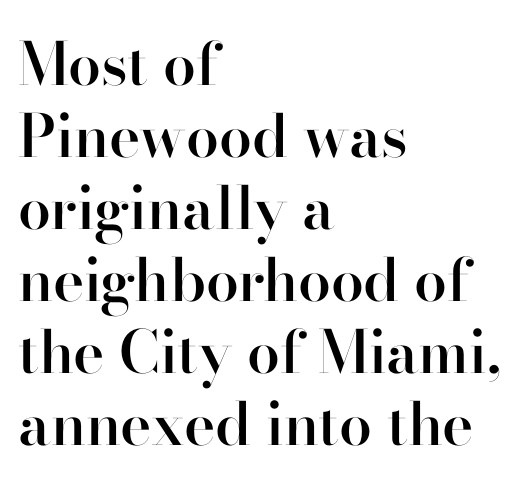
{"serif": "yes", "italic": "no", "bold": "semi", "weight": "semibold", "width": "normal", "stroke_contrast": "high", "x_height": "small", "monospaced": "no", "underline": "no", "align": "left", "line_spacing_ratio": 1.22, "letter_spacing": "normal", "letter_spacing_em": 0.0, "glyph_px": 59}
